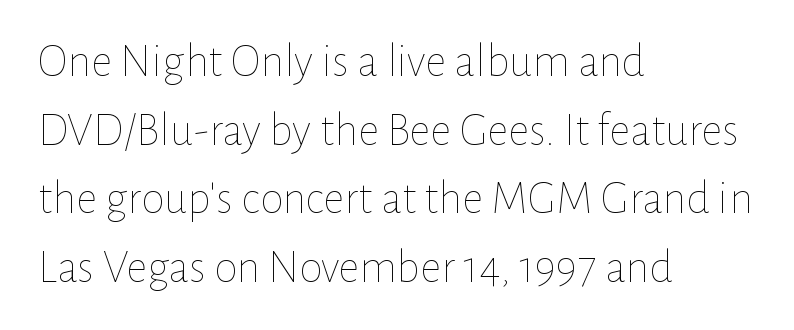
{"italic": "no", "bold": "no", "weight": "thin", "width": "normal", "stroke_contrast": "low", "x_height": "medium", "monospaced": "no", "underline": "no", "align": "left", "line_spacing": "normal", "line_spacing_ratio": 1.46, "letter_spacing": "normal", "letter_spacing_em": 0.0, "glyph_px": 47}
